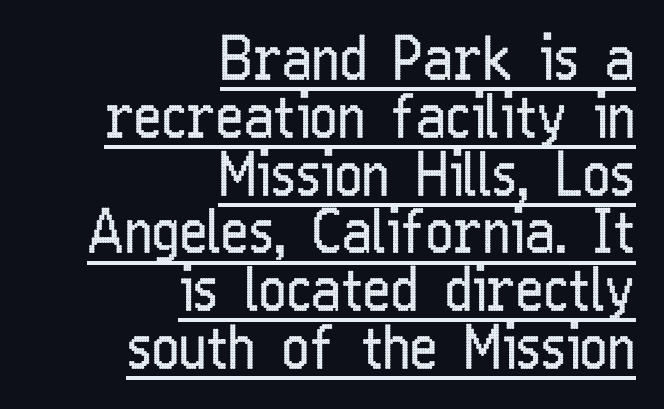
{"serif": "no", "italic": "no", "bold": "no", "weight": "regular", "width": "condensed", "stroke_contrast": "low", "x_height": "medium", "monospaced": "no", "underline": "yes", "align": "right", "line_spacing": "tight", "line_spacing_ratio": 0.98, "letter_spacing": "normal", "letter_spacing_em": 0.0, "glyph_px": 59}
